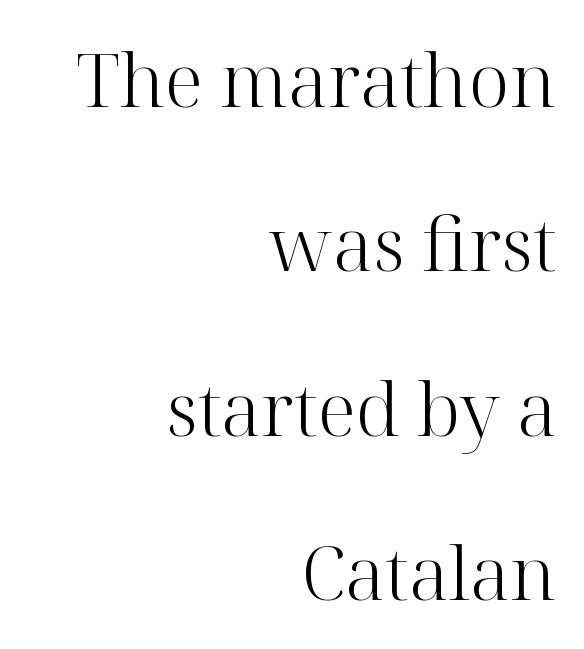
The image shows 74 px light serif type, upright; set right-aligned, loose line spacing (2.22x), normal letter spacing, not underlined; high stroke contrast and a medium x-height.
